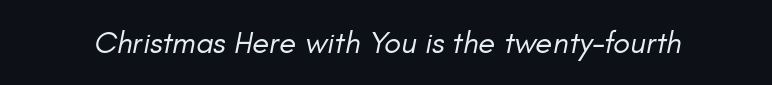
{"italic": "yes", "lean": "right", "slant_degrees": 11, "bold": "no", "weight": "regular", "width": "normal", "stroke_contrast": "low", "x_height": "small", "monospaced": "no", "underline": "no", "letter_spacing": "normal", "letter_spacing_em": 0.0, "glyph_px": 31}
